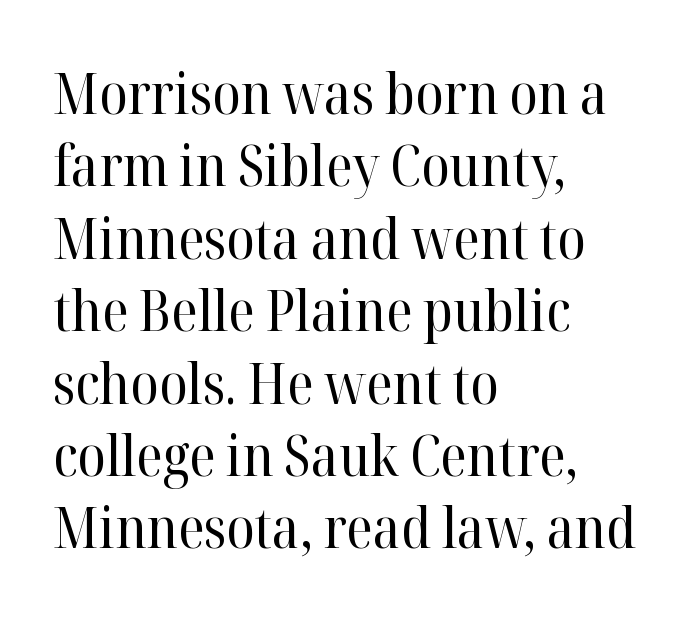
The image shows 57 px regular-weight serif type, upright; set left-aligned, normal line spacing (1.27x), normal letter spacing, not underlined; high stroke contrast and a medium x-height.
